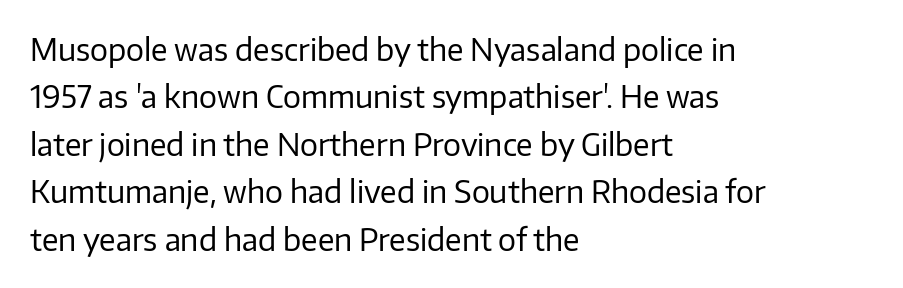
The gaps between neighbouring characters are ordinary and unremarkable. This sample is left-justified, so line endings fall wherever the words run out. Does the type have serifs? No, each stem ends abruptly. Honestly, there is no underline to notice here at all. No heavy texture on the line: the type isn't bold.
